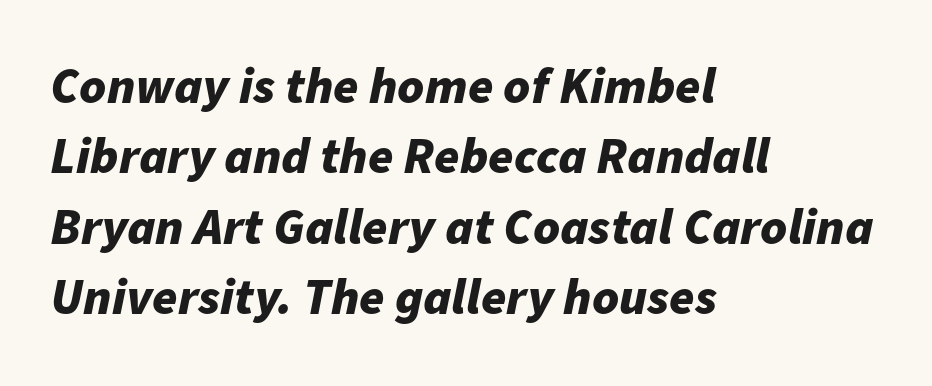
Q: Is the text bold? A: Yes.
Q: Is the text italic (slanted)? A: Yes, it leans right by about 11 degrees.
Q: Is the text underlined? A: No.
Q: How is the paragraph aligned? A: Left-aligned.
Q: Is the spacing between letters normal or unusually wide? A: Normal.
Q: Is the spacing between lines tight, normal or loose? A: Normal.
Q: Width (condensed, normal, or wide)? A: Normal.
Q: Stroke contrast? A: Low.
Q: x-height? A: Medium.
Q: Monospaced? A: No.
